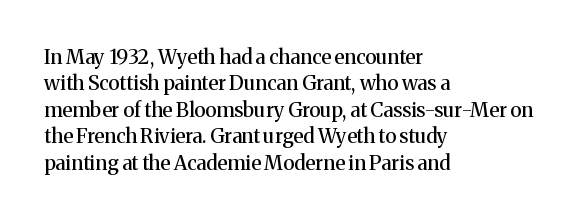
Default kerning and tracking; the words read as compact shapes. Evenly set lines give the paragraph a standard silhouette. In CSS terms this would be text-align: left. A bare baseline throughout the passage. Every character sits straight up, as roman type does.
